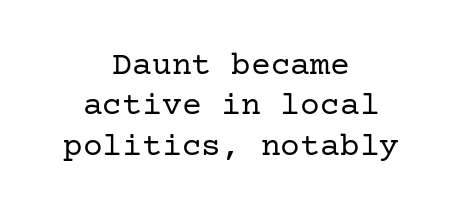
Q: Is the text bold? A: No.
Q: Is the text italic (slanted)? A: No, it is upright.
Q: Is the typeface a serif or a sans-serif typeface? A: Serif.
Q: Is the text underlined? A: No.
Q: How is the paragraph aligned? A: Centered.
Q: Is the spacing between letters normal or unusually wide? A: Normal.
Q: Width (condensed, normal, or wide)? A: Normal.
Q: Stroke contrast? A: Low.
Q: x-height? A: Medium.
